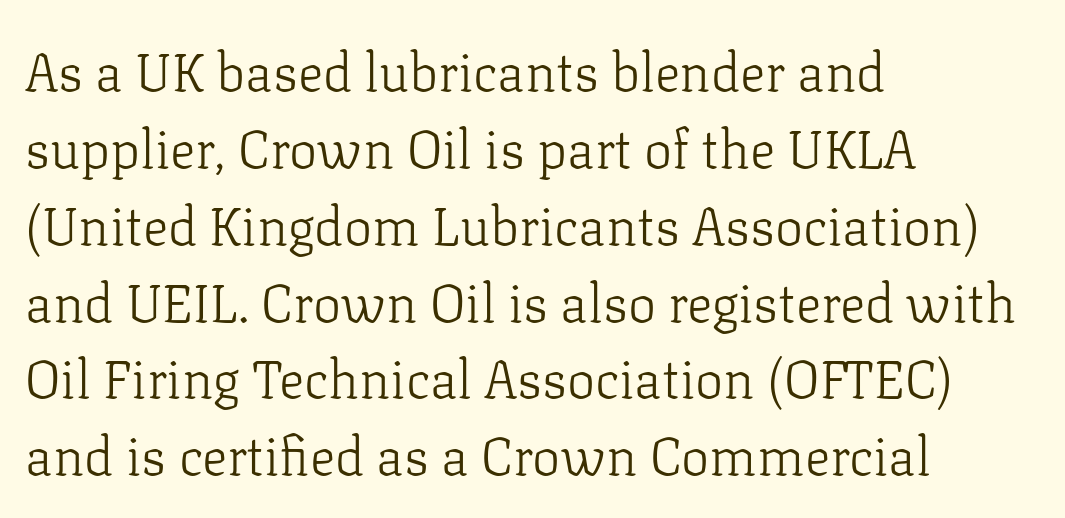
The image shows 53 px light serif type, upright; set left-aligned, normal line spacing (1.45x), normal letter spacing, not underlined; low stroke contrast and a medium x-height.
